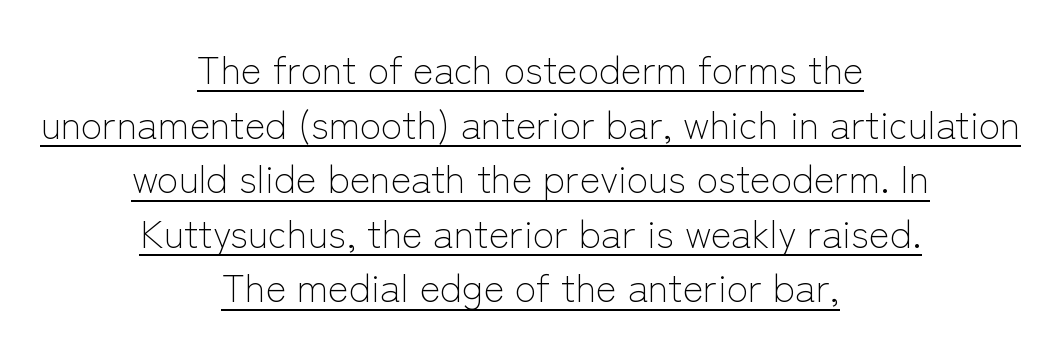
The image shows 39 px light sans-serif type, upright; set centered, normal line spacing (1.4x), normal letter spacing, underlined; low stroke contrast and a medium x-height.
